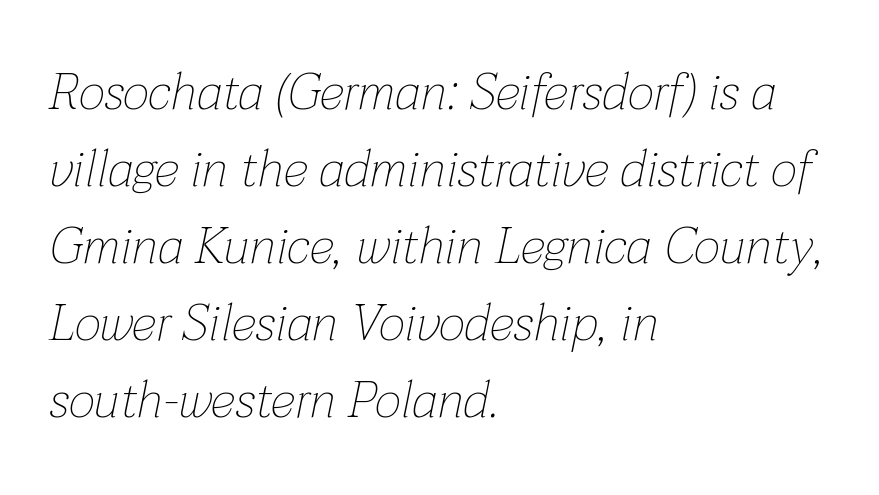
The image shows 51 px thin type, italic (leaning right); set left-aligned, normal line spacing (1.51x), normal letter spacing, not underlined; low stroke contrast and a medium x-height.
